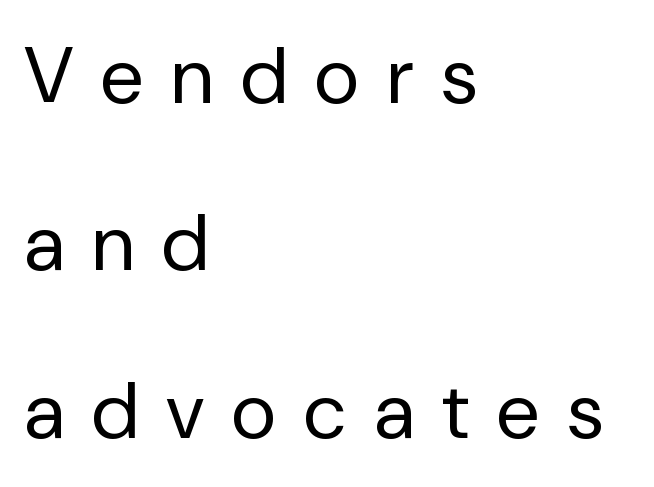
Spacing verdict: proportional, widths tailored to each character. Rule under the text: the space is simply empty. The passage shown has open, widely tracked lettering throughout. The ragged edge is on the right, which tells us the setting is flush left. Weight: not bold — regular or lighter.
